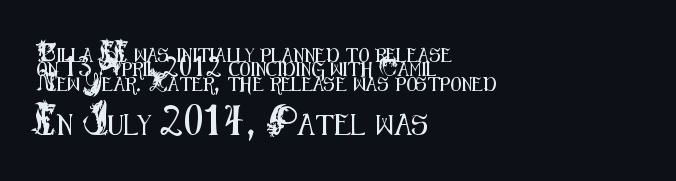
Q: Is the text italic (slanted)? A: No, it is upright.
Q: Is the text underlined? A: No.
Q: How is the paragraph aligned? A: Left-aligned.
Q: Is the spacing between letters normal or unusually wide? A: Normal.
Q: Is the spacing between lines tight, normal or loose? A: Tight.
Q: Which block of text is set in a larger size, the first (top) or the second (bottom)? A: The second (bottom) one.
